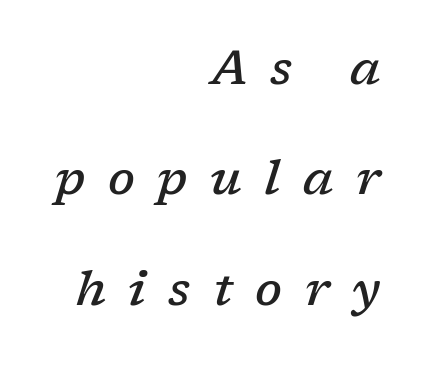
{"serif": "yes", "italic": "yes", "lean": "right", "slant_degrees": 17, "bold": "semi", "weight": "semibold", "width": "normal", "stroke_contrast": "low", "x_height": "medium", "monospaced": "no", "underline": "no", "align": "right", "line_spacing": "loose", "line_spacing_ratio": 2.3, "letter_spacing": "wide", "letter_spacing_em": 0.47, "glyph_px": 48}
